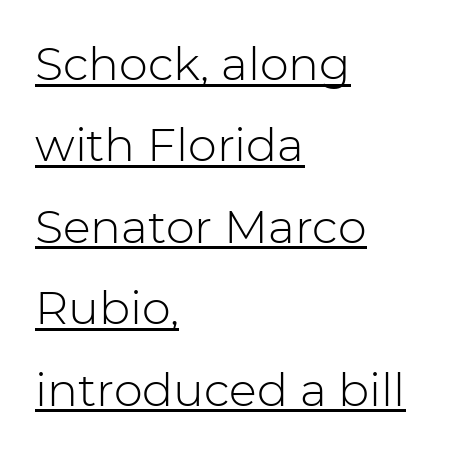
Q: Is the text bold? A: No.
Q: Is the text italic (slanted)? A: No, it is upright.
Q: Is the typeface a serif or a sans-serif typeface? A: Sans-serif.
Q: Is the text underlined? A: Yes.
Q: How is the paragraph aligned? A: Left-aligned.
Q: Is the spacing between letters normal or unusually wide? A: Normal.
Q: Width (condensed, normal, or wide)? A: Normal.
Q: Stroke contrast? A: Low.
Q: x-height? A: Medium.
Q: Monospaced? A: No.
